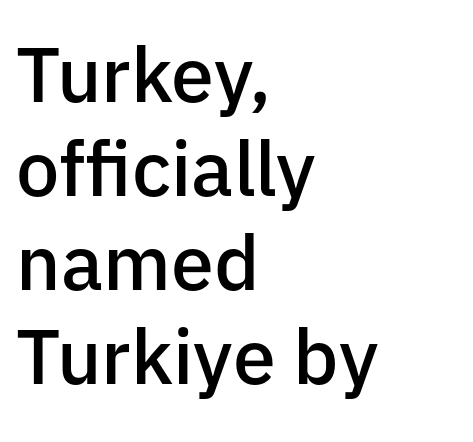
The image shows 77 px semibold sans-serif type, upright; set left-aligned, line spacing 1.22x, normal letter spacing, not underlined; low stroke contrast and a medium x-height.
